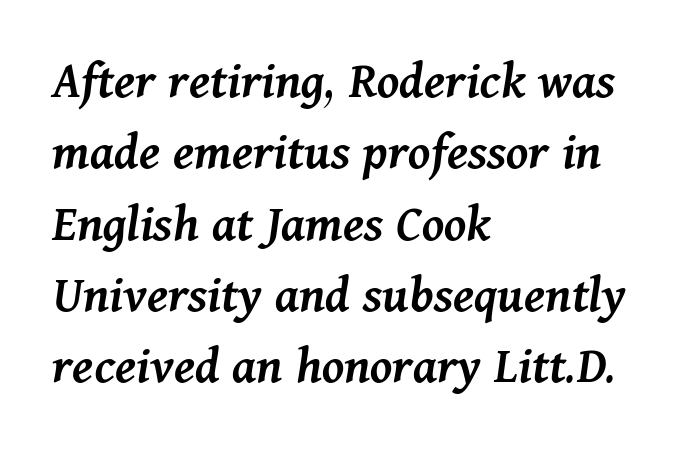
{"italic": "yes", "lean": "right", "slant_degrees": 11, "bold": "semi", "weight": "semibold", "width": "normal", "stroke_contrast": "medium", "x_height": "medium", "monospaced": "no", "underline": "no", "align": "left", "line_spacing": "normal", "line_spacing_ratio": 1.32, "letter_spacing": "normal", "letter_spacing_em": 0.0, "glyph_px": 54}
